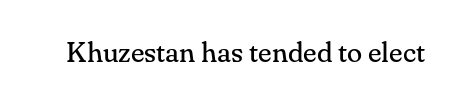
The image shows 28 px regular-weight serif type, upright; set normal letter spacing, not underlined; medium stroke contrast and a small x-height.
